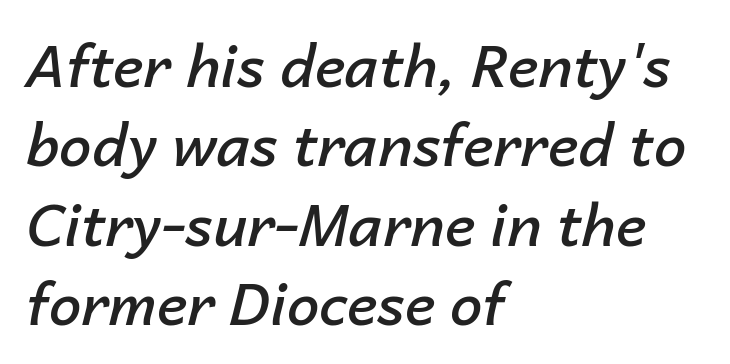
Q: Is the text bold? A: Semi-bold.
Q: Is the text italic (slanted)? A: Yes, it leans right by about 14 degrees.
Q: Is the text underlined? A: No.
Q: How is the paragraph aligned? A: Left-aligned.
Q: Is the spacing between letters normal or unusually wide? A: Normal.
Q: Is the spacing between lines tight, normal or loose? A: Normal.
Q: Width (condensed, normal, or wide)? A: Normal.
Q: Stroke contrast? A: Low.
Q: x-height? A: Medium.
Q: Monospaced? A: No.
